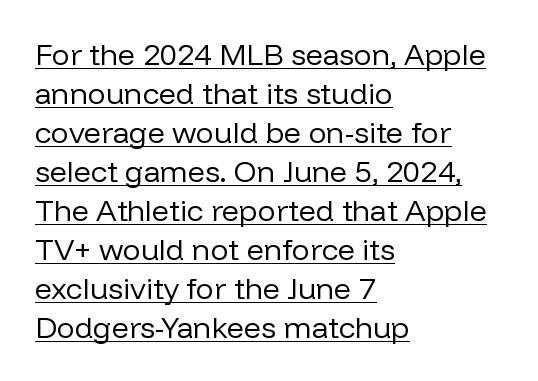
The paragraph shown leans on its left margin. It's the straight-up-and-down kind of type. Somebody hit Ctrl+U on this one — the words are underlined. Tracking here is standard; glyphs follow each other at the usual distance.
